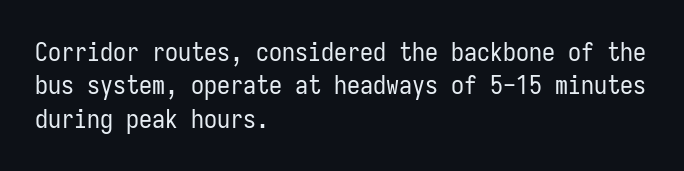
{"italic": "no", "bold": "no", "underline": "no", "align": "left", "line_spacing": "normal", "line_spacing_ratio": 1.28, "letter_spacing": "normal", "letter_spacing_em": 0.0, "glyph_px": 26}
